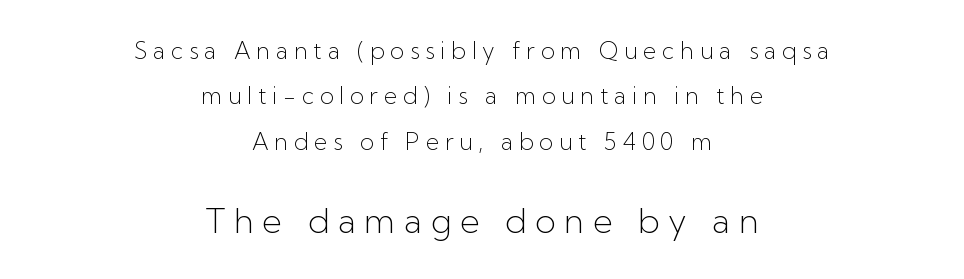
{"serif": "no", "italic": "no", "bold": "no", "weight": "light", "width": "normal", "stroke_contrast": "low", "x_height": "medium", "monospaced": "no", "underline": "no", "align": "center", "line_spacing": "loose", "line_spacing_ratio": 1.97, "letter_spacing": "wide", "letter_spacing_em": 0.25, "larger_block": "second", "size_ratio": 1.48, "glyph_px": 34}
